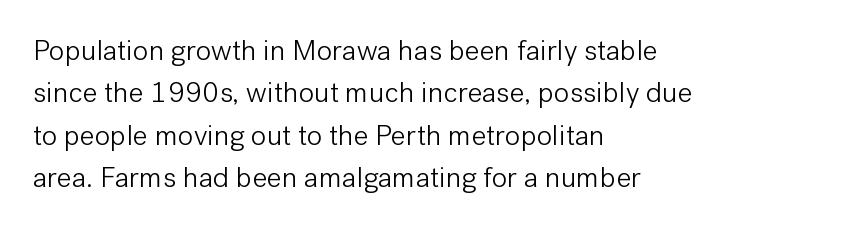
These glyphs show unthickened strokes, regular width or finer. Note the varied advance widths — an 'i' is clearly narrower than an 'm'. In terms of letterspacing, this is plain default setting. When letters stand straight like this, we call the style roman or upright. These lines are set flush left with a ragged right edge.
